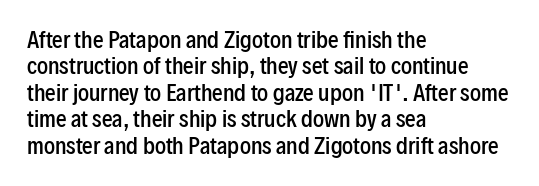
The image shows 21 px text type, upright; set left-aligned, normal line spacing (1.26x), normal letter spacing, not underlined.
